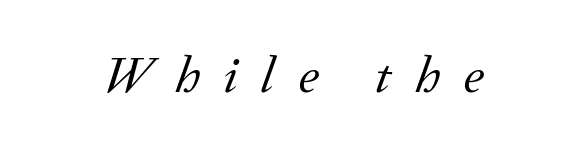
The image shows 52 px regular-weight serif type, italic (leaning right); set unusually wide letter spacing (+0.45 em), not underlined; low stroke contrast and a small x-height.
